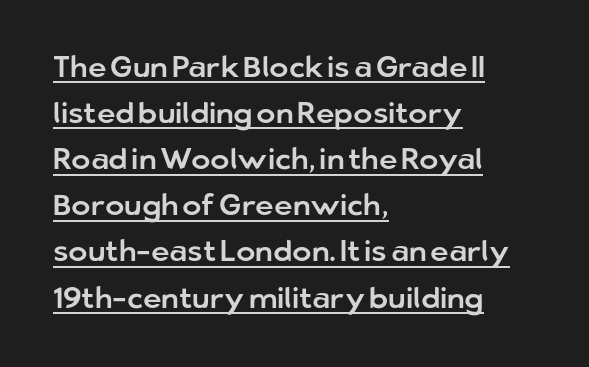
The image shows 29 px sans-serif type, upright; set left-aligned, normal line spacing (1.59x), normal letter spacing, underlined; low stroke contrast and a medium x-height.
